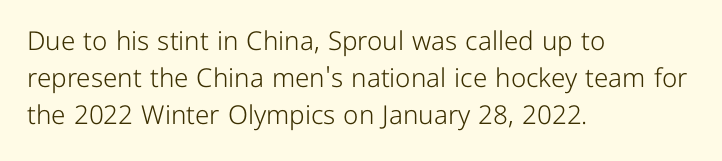
Q: Is the text bold? A: No.
Q: Is the text italic (slanted)? A: No, it is upright.
Q: Is the text underlined? A: No.
Q: How is the paragraph aligned? A: Left-aligned.
Q: Is the spacing between letters normal or unusually wide? A: Normal.
Q: Is the spacing between lines tight, normal or loose? A: Normal.
